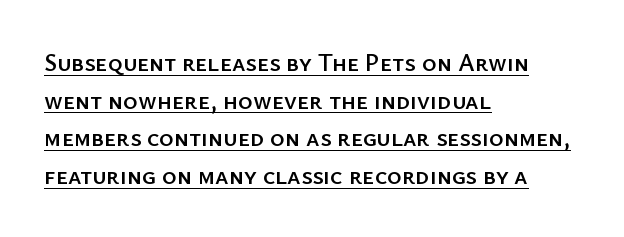
The image shows 25 px text type, upright; set left-aligned, normal line spacing (1.51x), normal letter spacing, underlined.
